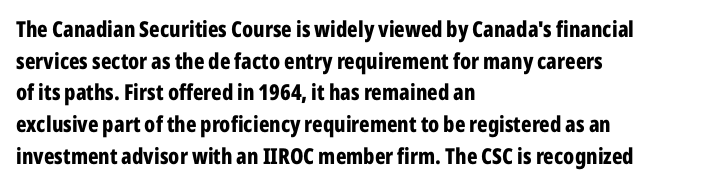
{"italic": "no", "bold": "yes", "underline": "no", "align": "left", "line_spacing": "normal", "line_spacing_ratio": 1.44, "letter_spacing": "normal", "letter_spacing_em": 0.0, "glyph_px": 22}
